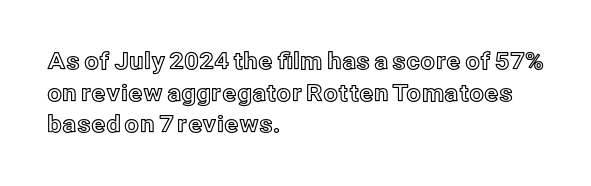
Q: Is the text italic (slanted)? A: No, it is upright.
Q: Is the text underlined? A: No.
Q: How is the paragraph aligned? A: Left-aligned.
Q: Is the spacing between letters normal or unusually wide? A: Normal.
Q: Is the spacing between lines tight, normal or loose? A: Normal.
